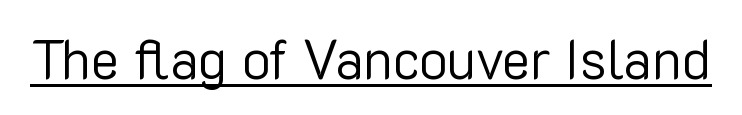
{"serif": "no", "italic": "no", "bold": "no", "weight": "regular", "width": "normal", "stroke_contrast": "low", "x_height": "medium", "monospaced": "no", "underline": "yes", "letter_spacing": "normal", "letter_spacing_em": 0.0, "glyph_px": 54}
